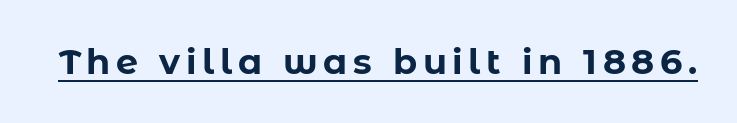
{"serif": "no", "italic": "no", "bold": "yes", "weight": "bold", "width": "normal", "stroke_contrast": "low", "x_height": "medium", "monospaced": "no", "underline": "yes", "glyph_px": 35}
